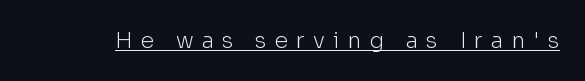
The image shows 22 px text type, upright; set unusually wide letter spacing (+0.37 em), underlined.
